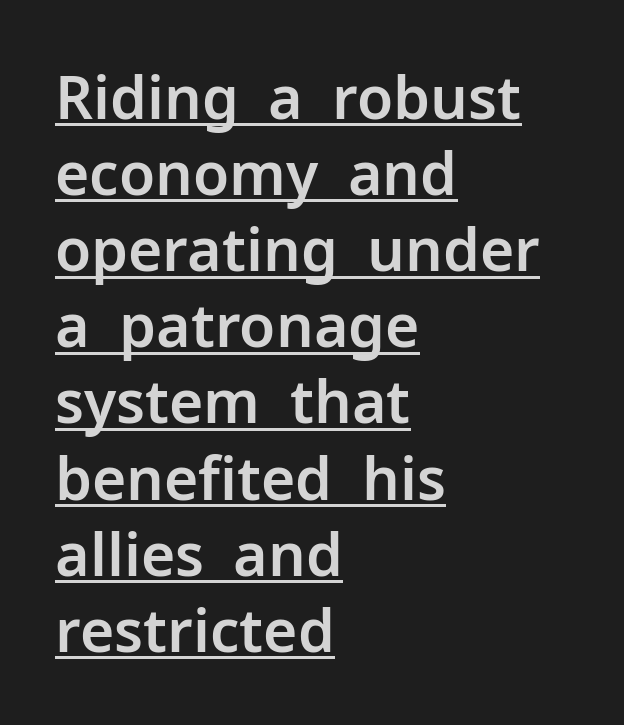
{"serif": "no", "italic": "no", "width": "normal", "stroke_contrast": "low", "x_height": "medium", "monospaced": "no", "underline": "yes", "align": "left", "line_spacing": "normal", "line_spacing_ratio": 1.29, "letter_spacing": "normal", "letter_spacing_em": 0.0, "glyph_px": 59}
